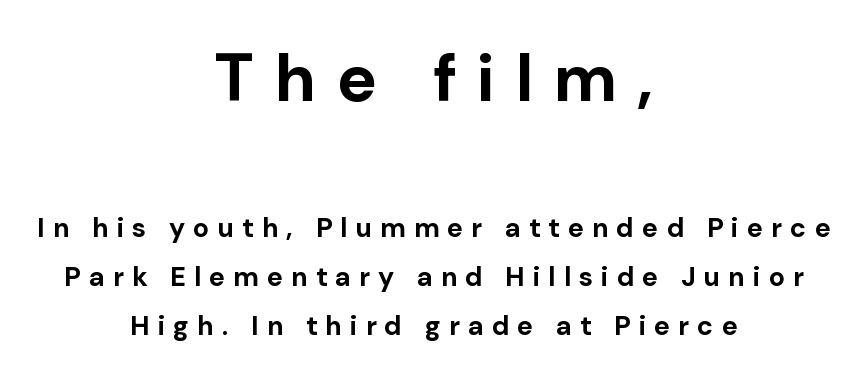
Q: Is the text bold? A: Yes.
Q: Is the text italic (slanted)? A: No, it is upright.
Q: Is the typeface a serif or a sans-serif typeface? A: Sans-serif.
Q: Is the text underlined? A: No.
Q: How is the paragraph aligned? A: Centered.
Q: Is the spacing between letters normal or unusually wide? A: Unusually wide.
Q: Which block of text is set in a larger size, the first (top) or the second (bottom)? A: The first (top) one.
Q: Width (condensed, normal, or wide)? A: Normal.
Q: Stroke contrast? A: Low.
Q: x-height? A: Medium.
Q: Monospaced? A: No.
